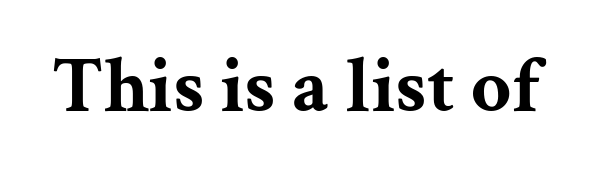
The image shows 79 px bold, wide serif type, upright; set normal letter spacing, not underlined; medium stroke contrast and a medium x-height.
